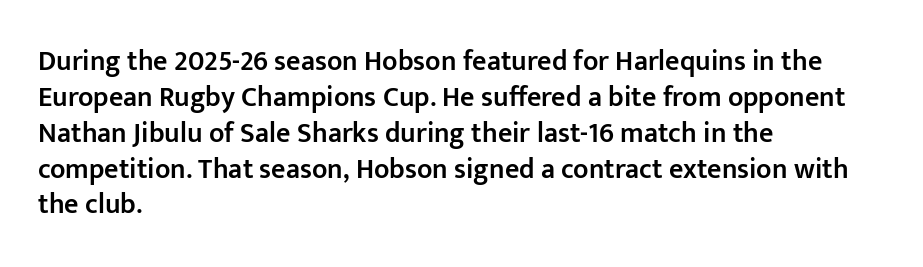
{"serif": "no", "italic": "no", "bold": "semi", "weight": "semibold", "width": "normal", "stroke_contrast": "low", "x_height": "medium", "monospaced": "no", "underline": "no", "align": "left", "line_spacing": "normal", "line_spacing_ratio": 1.28, "letter_spacing": "normal", "letter_spacing_em": 0.0, "glyph_px": 28}
